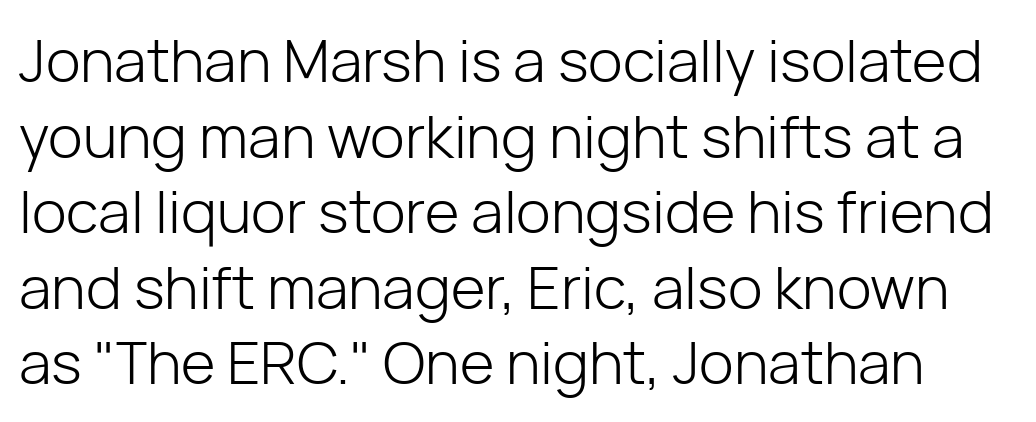
{"serif": "no", "italic": "no", "bold": "no", "weight": "light", "width": "normal", "stroke_contrast": "low", "x_height": "medium", "monospaced": "no", "underline": "no", "line_spacing": "normal", "line_spacing_ratio": 1.28, "letter_spacing": "normal", "letter_spacing_em": 0.0, "glyph_px": 59}
